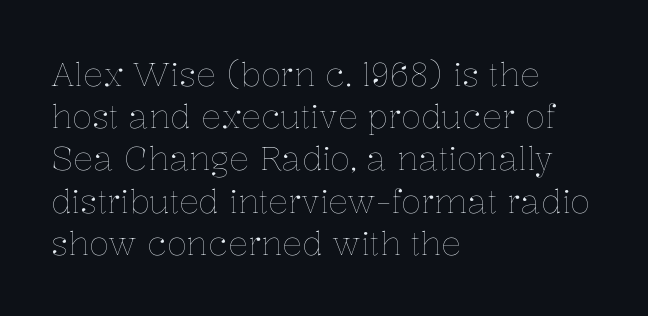
The letters advance in unequal steps, a hallmark of proportional type. This sample is left-justified, so line endings fall wherever the words run out. The face used here is rendered with its standard letterfit. The lettering stays uniformly vertical, giving the passage a roman look.
